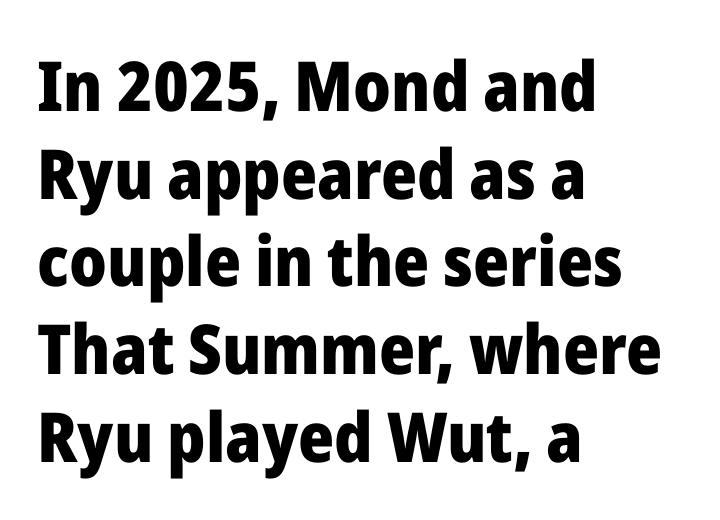
Each letter keeps its own natural width here, so spacing adapts to shape. Letter spacing: default. The block of text has a typical density, with ordinary space between rows. Line starts are locked; line ends wander. The font's upright variant was chosen for this text. Descenders hang freely into open space.
